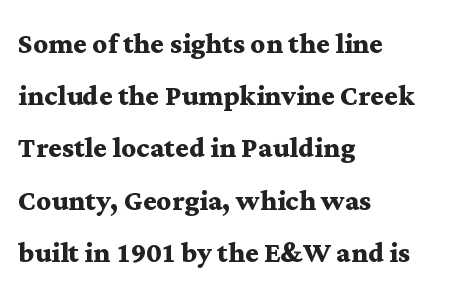
{"serif": "yes", "italic": "no", "bold": "yes", "weight": "semibold", "width": "wide", "stroke_contrast": "medium", "x_height": "medium", "monospaced": "no", "underline": "no", "align": "left", "line_spacing": "normal", "line_spacing_ratio": 1.45, "letter_spacing": "normal", "letter_spacing_em": 0.0, "glyph_px": 36}
